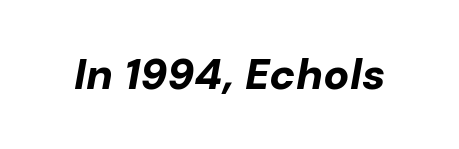
{"italic": "yes", "lean": "right", "slant_degrees": 10, "bold": "yes", "weight": "bold", "width": "normal", "stroke_contrast": "low", "x_height": "medium", "monospaced": "no", "underline": "no", "letter_spacing": "normal", "letter_spacing_em": 0.0, "glyph_px": 43}
